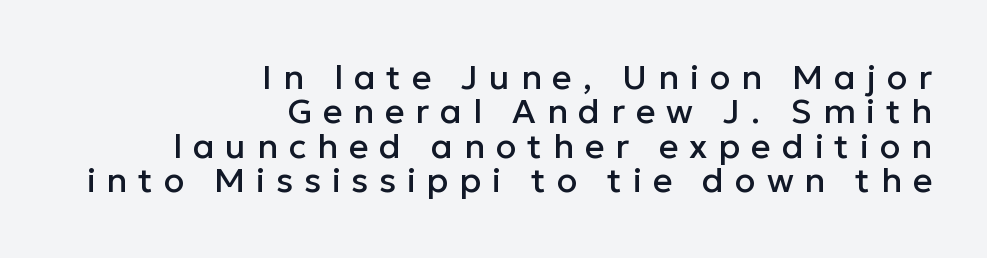
The image shows 34 px sans-serif type, upright; set right-aligned, tight line spacing (1.01x), unusually wide letter spacing (+0.32 em), not underlined; low stroke contrast and a medium x-height.
